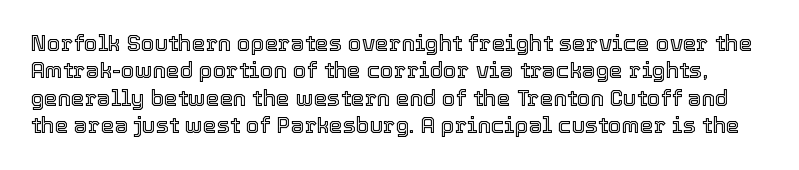
{"italic": "no", "underline": "no", "line_spacing": "normal", "line_spacing_ratio": 1.25, "letter_spacing": "normal", "letter_spacing_em": 0.0, "glyph_px": 22}
